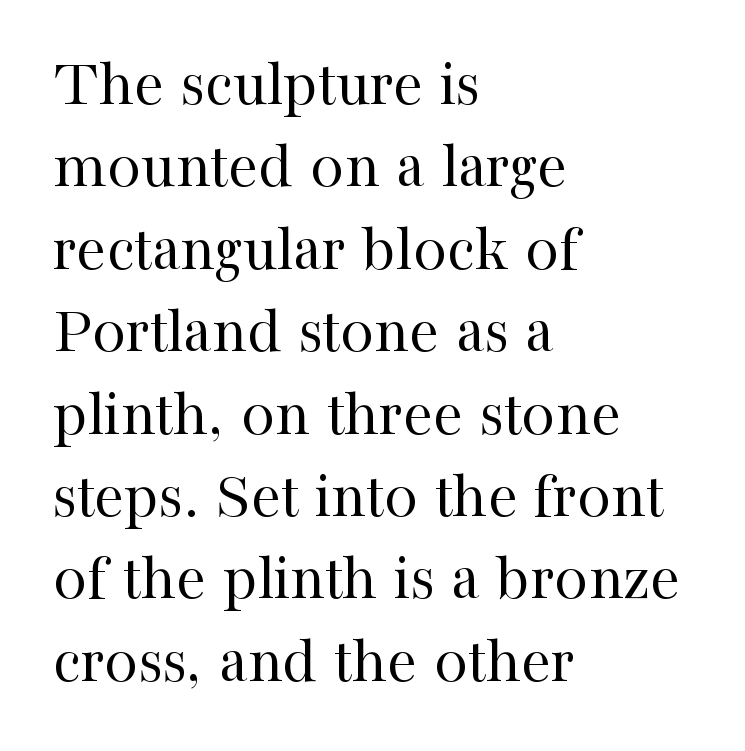
The image shows 67 px regular-weight serif type, upright; set left-aligned, line spacing 1.23x, normal letter spacing, not underlined; high stroke contrast and a medium x-height.
